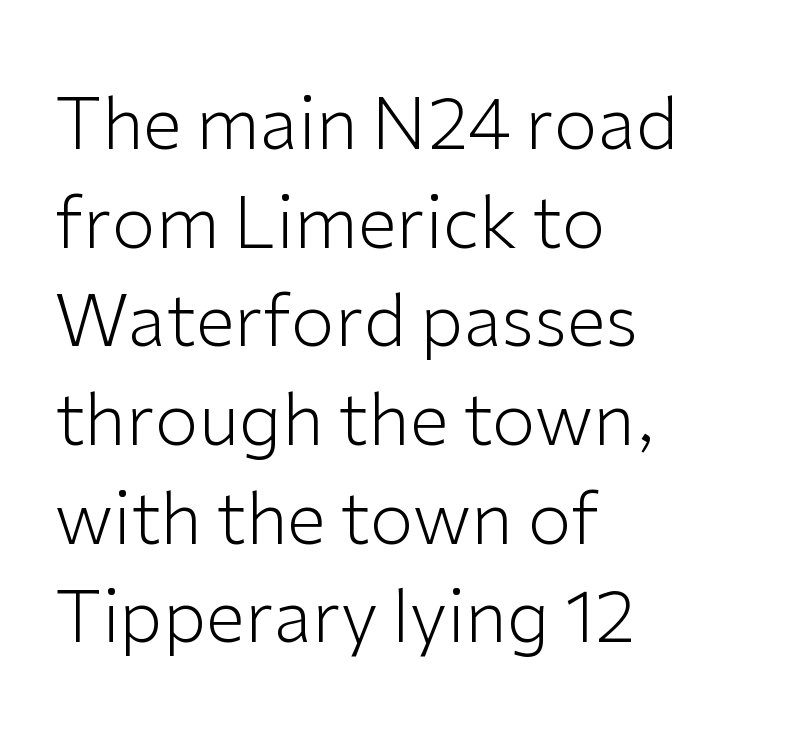
Q: Is the text bold? A: No.
Q: Is the text italic (slanted)? A: No, it is upright.
Q: Is the typeface a serif or a sans-serif typeface? A: Sans-serif.
Q: Is the text underlined? A: No.
Q: How is the paragraph aligned? A: Left-aligned.
Q: Is the spacing between letters normal or unusually wide? A: Normal.
Q: Is the spacing between lines tight, normal or loose? A: Normal.
Q: Width (condensed, normal, or wide)? A: Normal.
Q: Stroke contrast? A: Low.
Q: x-height? A: Medium.
Q: Monospaced? A: No.
